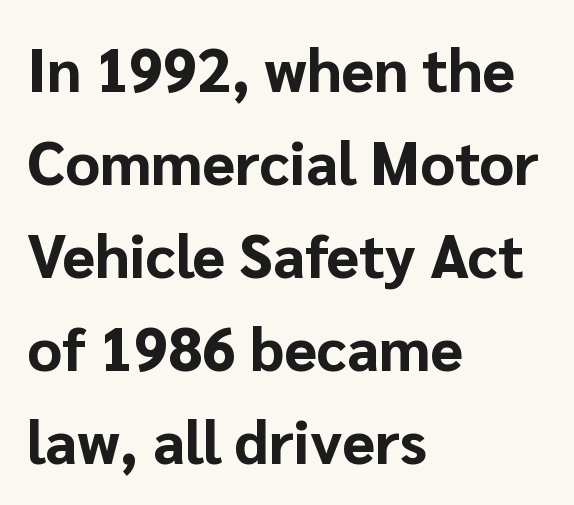
{"serif": "no", "italic": "no", "bold": "yes", "weight": "bold", "width": "normal", "stroke_contrast": "low", "x_height": "medium", "monospaced": "no", "underline": "no", "align": "left", "line_spacing": "normal", "line_spacing_ratio": 1.55, "letter_spacing": "normal", "letter_spacing_em": 0.0, "glyph_px": 60}
